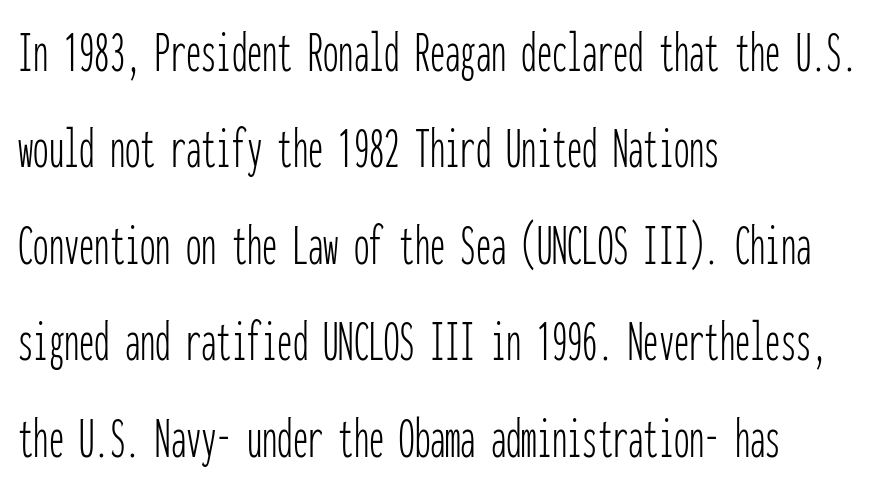
{"serif": "no", "italic": "no", "bold": "no", "weight": "thin", "width": "condensed", "stroke_contrast": "low", "x_height": "medium", "monospaced": "yes", "underline": "no", "align": "left", "line_spacing": "normal", "line_spacing_ratio": 1.58, "letter_spacing": "normal", "letter_spacing_em": 0.0, "glyph_px": 61}
